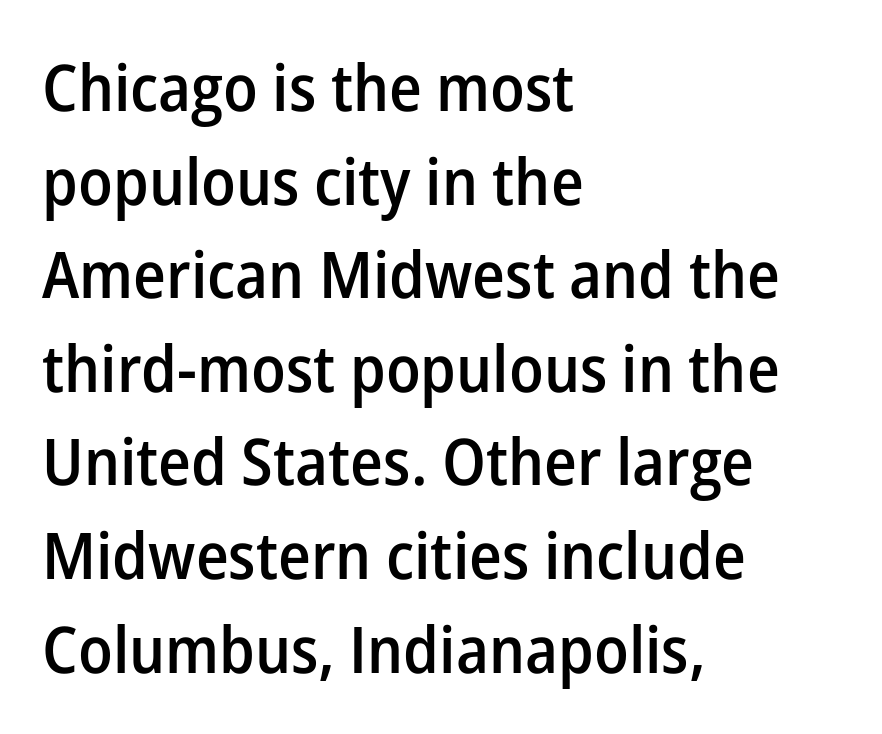
{"serif": "no", "italic": "no", "bold": "semi", "weight": "semibold", "width": "normal", "stroke_contrast": "low", "x_height": "medium", "monospaced": "no", "underline": "no", "align": "left", "line_spacing": "normal", "line_spacing_ratio": 1.44, "letter_spacing": "normal", "letter_spacing_em": 0.0, "glyph_px": 65}
